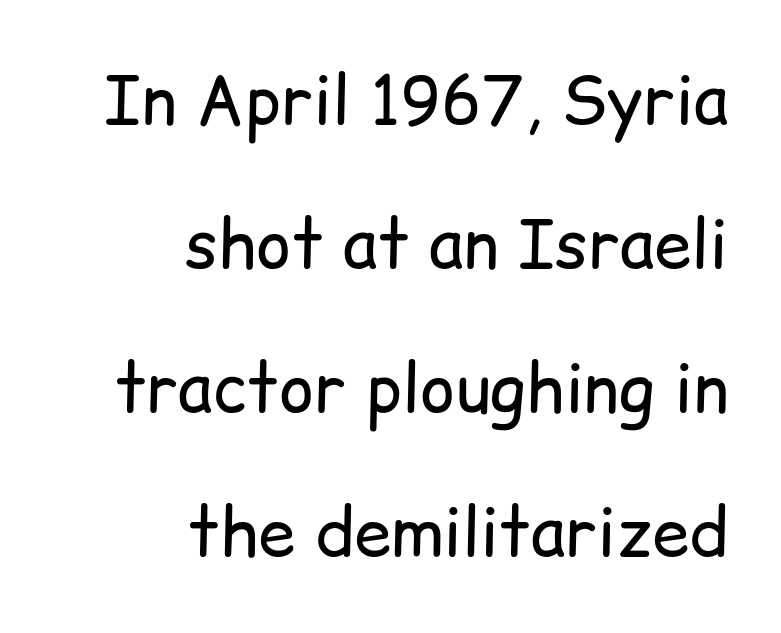
{"serif": "no", "italic": "no", "bold": "no", "weight": "regular", "width": "normal", "stroke_contrast": "low", "x_height": "medium", "monospaced": "no", "underline": "no", "align": "right", "line_spacing": "loose", "line_spacing_ratio": 2.15, "letter_spacing": "normal", "letter_spacing_em": 0.0, "glyph_px": 67}
